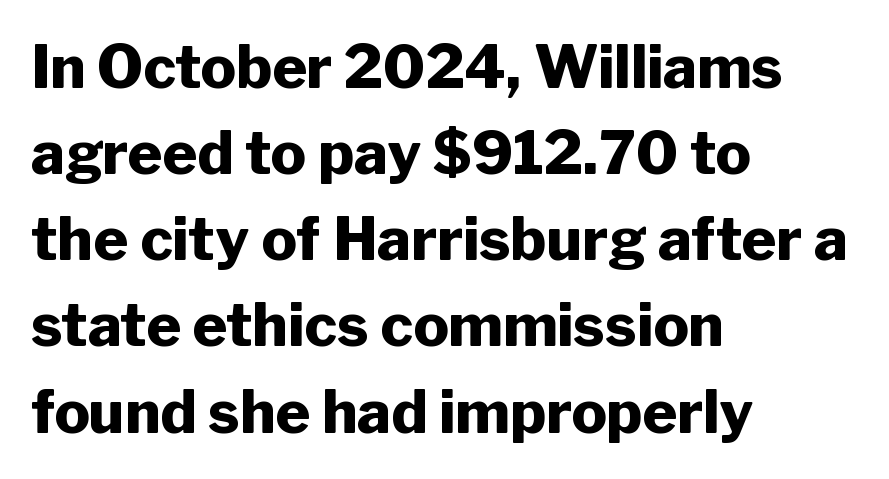
Q: Is the text bold? A: Yes.
Q: Is the text italic (slanted)? A: No, it is upright.
Q: Is the typeface a serif or a sans-serif typeface? A: Sans-serif.
Q: Is the text underlined? A: No.
Q: How is the paragraph aligned? A: Left-aligned.
Q: Is the spacing between letters normal or unusually wide? A: Normal.
Q: Is the spacing between lines tight, normal or loose? A: Normal.
Q: Width (condensed, normal, or wide)? A: Normal.
Q: Stroke contrast? A: Low.
Q: x-height? A: Medium.
Q: Monospaced? A: No.
